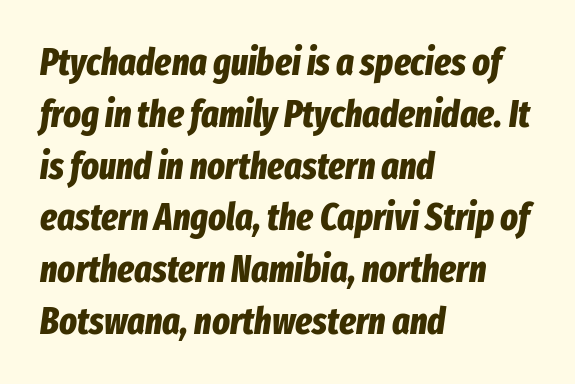
Q: Is the text bold? A: Yes.
Q: Is the text italic (slanted)? A: Yes, it leans right by about 8 degrees.
Q: Is the text underlined? A: No.
Q: How is the paragraph aligned? A: Left-aligned.
Q: Is the spacing between letters normal or unusually wide? A: Normal.
Q: Is the spacing between lines tight, normal or loose? A: Normal.
Q: Width (condensed, normal, or wide)? A: Condensed.
Q: Stroke contrast? A: Low.
Q: x-height? A: Medium.
Q: Monospaced? A: No.
